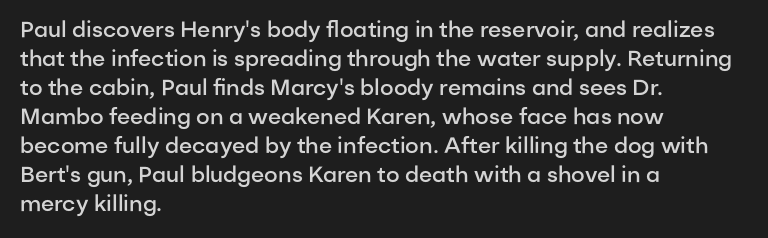
{"italic": "no", "bold": "semi", "underline": "no", "align": "left", "line_spacing": "normal", "line_spacing_ratio": 1.32, "letter_spacing": "normal", "letter_spacing_em": 0.0, "glyph_px": 22}
